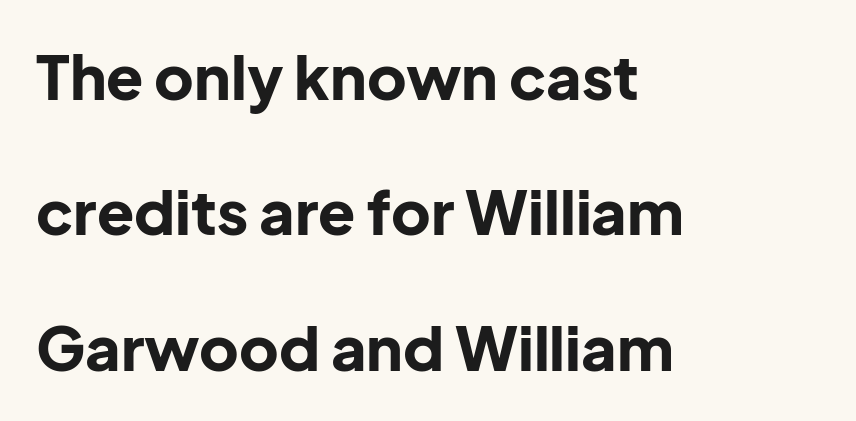
The image shows 61 px bold sans-serif type, upright; set left-aligned, loose line spacing (2.22x), normal letter spacing, not underlined; low stroke contrast and a medium x-height.
